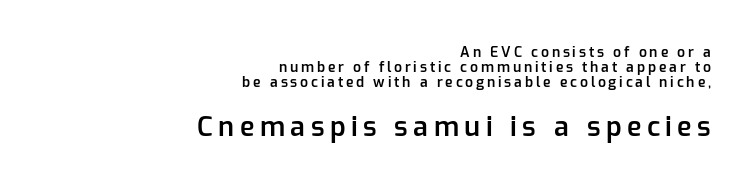
{"italic": "no", "bold": "semi", "underline": "no", "align": "right", "line_spacing": "tight", "line_spacing_ratio": 1.06, "letter_spacing": "wide", "letter_spacing_em": 0.2, "larger_block": "second", "size_ratio": 1.93, "glyph_px": 27}
